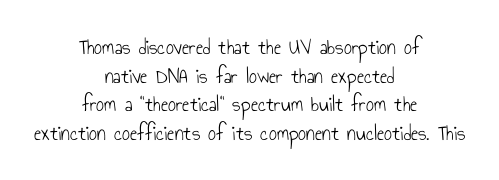
The image shows 22 px text type, upright; set centered, normal line spacing (1.3x), normal letter spacing, not underlined.
